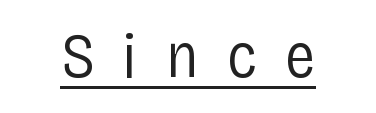
Q: Is the text bold? A: No.
Q: Is the text italic (slanted)? A: No, it is upright.
Q: Is the typeface a serif or a sans-serif typeface? A: Sans-serif.
Q: Is the text underlined? A: Yes.
Q: How is the paragraph aligned? A: Centered.
Q: Is the spacing between letters normal or unusually wide? A: Unusually wide.
Q: Width (condensed, normal, or wide)? A: Condensed.
Q: Stroke contrast? A: Low.
Q: x-height? A: Large.
Q: Monospaced? A: No.
